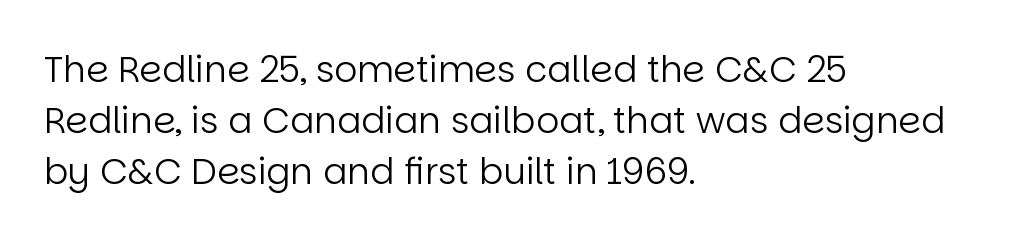
Q: Is the text bold? A: No.
Q: Is the text italic (slanted)? A: No, it is upright.
Q: Is the typeface a serif or a sans-serif typeface? A: Sans-serif.
Q: Is the text underlined? A: No.
Q: How is the paragraph aligned? A: Left-aligned.
Q: Is the spacing between letters normal or unusually wide? A: Normal.
Q: Is the spacing between lines tight, normal or loose? A: Normal.
Q: Width (condensed, normal, or wide)? A: Normal.
Q: Stroke contrast? A: Low.
Q: x-height? A: Large.
Q: Monospaced? A: No.
